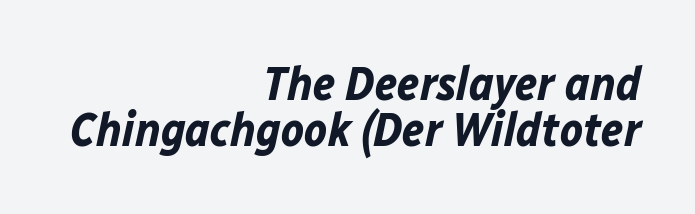
Q: Is the text bold? A: Yes.
Q: Is the text italic (slanted)? A: Yes, it leans right by about 12 degrees.
Q: Is the text underlined? A: No.
Q: How is the paragraph aligned? A: Right-aligned.
Q: Is the spacing between letters normal or unusually wide? A: Normal.
Q: Is the spacing between lines tight, normal or loose? A: Tight.
Q: Width (condensed, normal, or wide)? A: Normal.
Q: Stroke contrast? A: Low.
Q: x-height? A: Medium.
Q: Monospaced? A: No.
